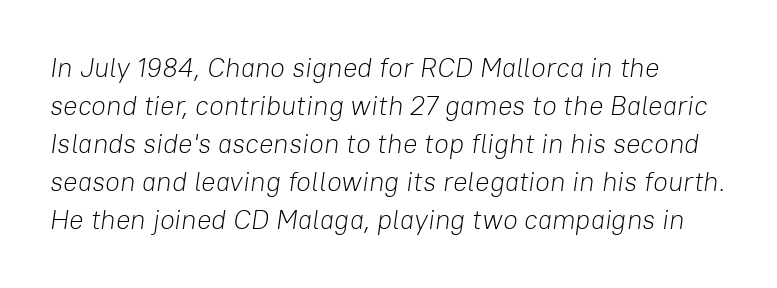
Would a proofreader flag this as italicized? Yes. The specimen omits any rule beneath the text block's lines. Stems and bowls with no extra thickness — not bold. The vertical gap from one line to the next is medium. Nobody touched the tracking dial on this one.
